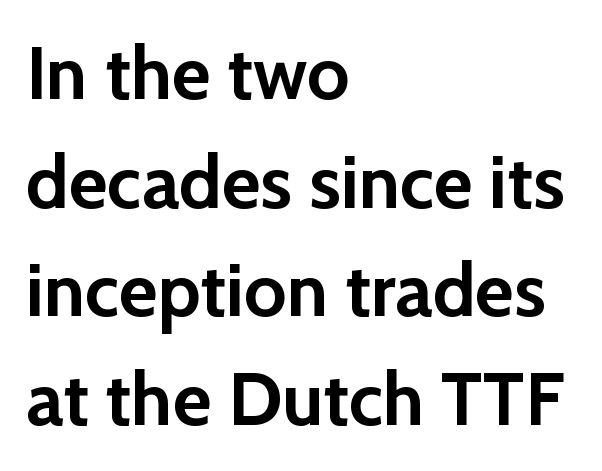
Q: Is the text bold? A: Yes.
Q: Is the text italic (slanted)? A: No, it is upright.
Q: Is the typeface a serif or a sans-serif typeface? A: Sans-serif.
Q: Is the text underlined? A: No.
Q: How is the paragraph aligned? A: Left-aligned.
Q: Is the spacing between letters normal or unusually wide? A: Normal.
Q: Is the spacing between lines tight, normal or loose? A: Normal.
Q: Width (condensed, normal, or wide)? A: Normal.
Q: Stroke contrast? A: Low.
Q: x-height? A: Medium.
Q: Monospaced? A: No.
